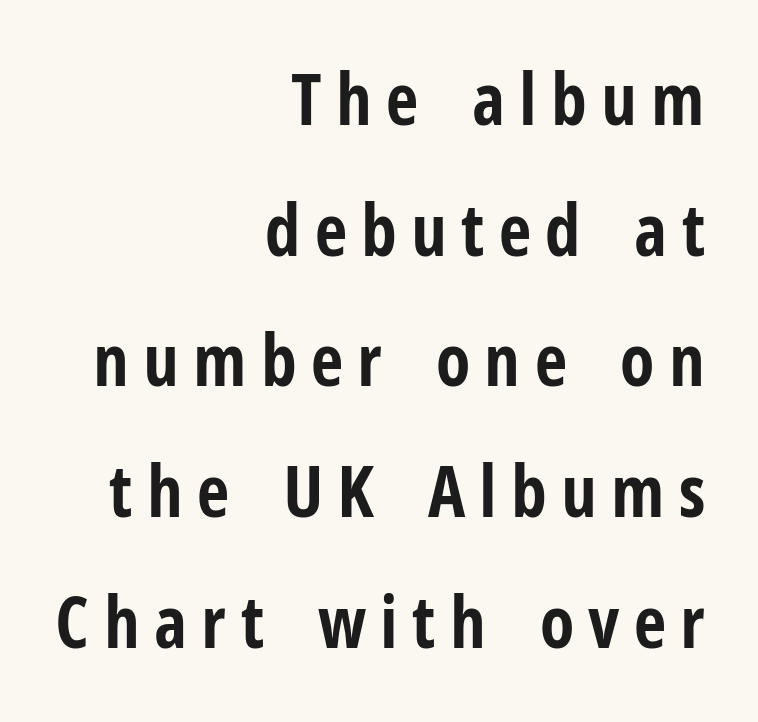
The image shows 71 px bold, condensed sans-serif type, upright; set right-aligned, line spacing 1.84x, unusually wide letter spacing (+0.2 em), not underlined; low stroke contrast and a medium x-height.
